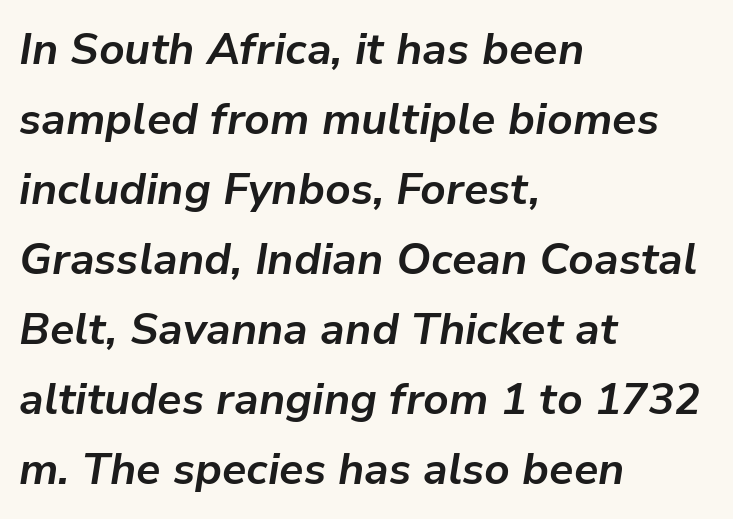
The image shows 44 px bold type, italic (leaning right); set left-aligned, normal line spacing (1.59x), normal letter spacing, not underlined; low stroke contrast and a medium x-height.
